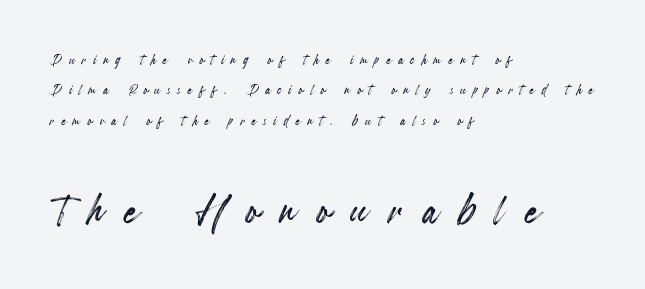
The image shows 53 px condensed type; set left-aligned, normal line spacing (1.69x), unusually wide letter spacing (+0.39 em), not underlined; the second (bottom) block is 2.94x larger; a small x-height.
